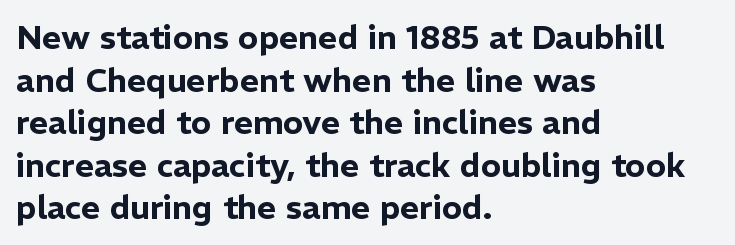
The image shows 33 px sans-serif type, upright; set left-aligned, normal line spacing (1.29x), normal letter spacing, not underlined; low stroke contrast and a medium x-height.
